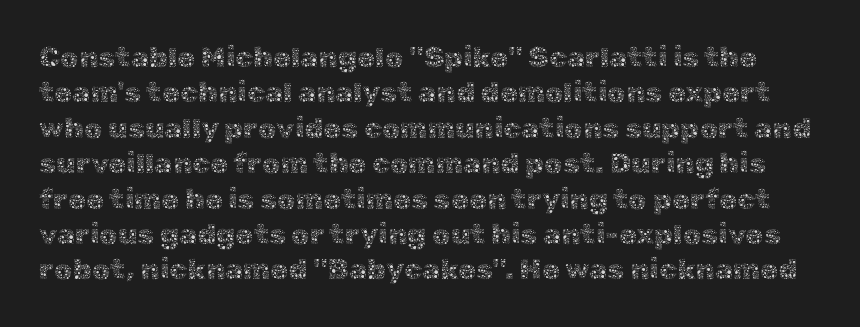
The image shows 29 px thin type, upright; set line spacing 1.22x, normal letter spacing, not underlined; a medium x-height.
